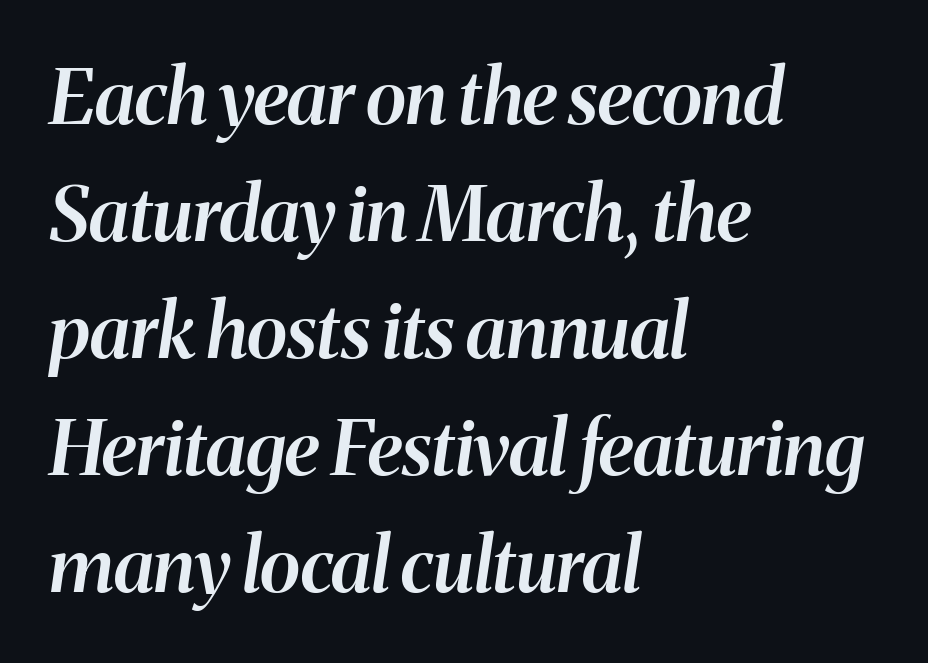
Q: Is the text bold? A: Semi-bold.
Q: Is the text italic (slanted)? A: Yes, it leans right by about 8 degrees.
Q: Is the text underlined? A: No.
Q: How is the paragraph aligned? A: Left-aligned.
Q: Is the spacing between letters normal or unusually wide? A: Normal.
Q: Is the spacing between lines tight, normal or loose? A: Normal.
Q: Width (condensed, normal, or wide)? A: Normal.
Q: Stroke contrast? A: Medium.
Q: x-height? A: Medium.
Q: Monospaced? A: No.
